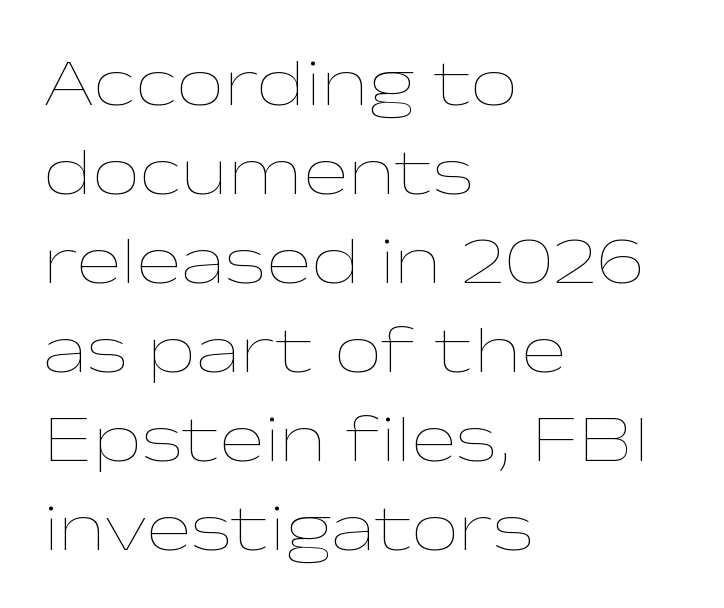
Lines of text with bare space underneath. The line-height multiplier appears to be the usual default. Varying glyph widths throughout — classic text-font behaviour. All the whitespace from short lines collects on the right. Italic: no, the glyphs are upright roman. Spacing between characters is what you'd get straight out of the box.
